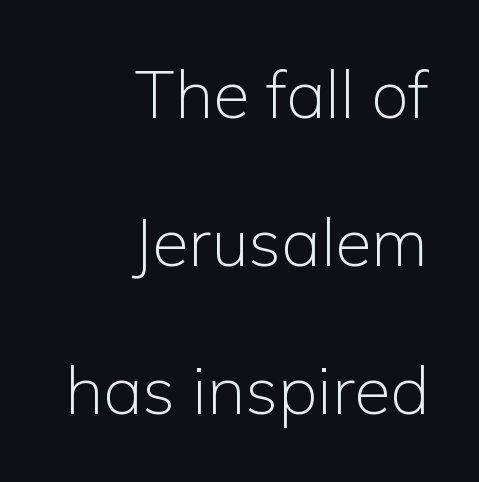
Q: Is the text bold? A: No.
Q: Is the text italic (slanted)? A: No, it is upright.
Q: Is the typeface a serif or a sans-serif typeface? A: Sans-serif.
Q: Is the text underlined? A: No.
Q: How is the paragraph aligned? A: Right-aligned.
Q: Is the spacing between letters normal or unusually wide? A: Normal.
Q: Is the spacing between lines tight, normal or loose? A: Loose.
Q: Width (condensed, normal, or wide)? A: Normal.
Q: Stroke contrast? A: Low.
Q: x-height? A: Medium.
Q: Monospaced? A: No.
